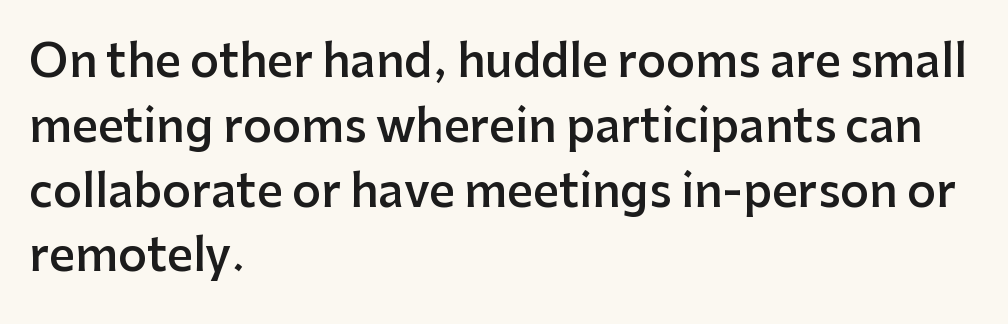
The image shows 45 px semibold sans-serif type, upright; set left-aligned, normal line spacing (1.44x), normal letter spacing, not underlined; low stroke contrast and a medium x-height.
